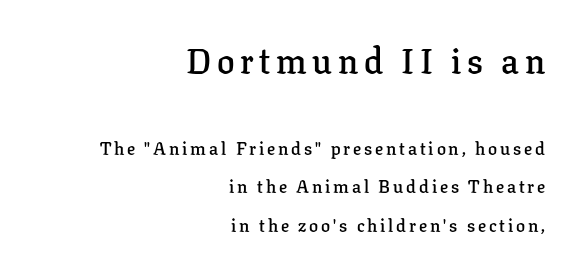
{"serif": "yes", "italic": "no", "bold": "semi", "weight": "semibold", "width": "normal", "stroke_contrast": "low", "x_height": "medium", "monospaced": "no", "underline": "no", "align": "right", "line_spacing": "loose", "line_spacing_ratio": 2.14, "larger_block": "first", "size_ratio": 1.94, "glyph_px": 35}
